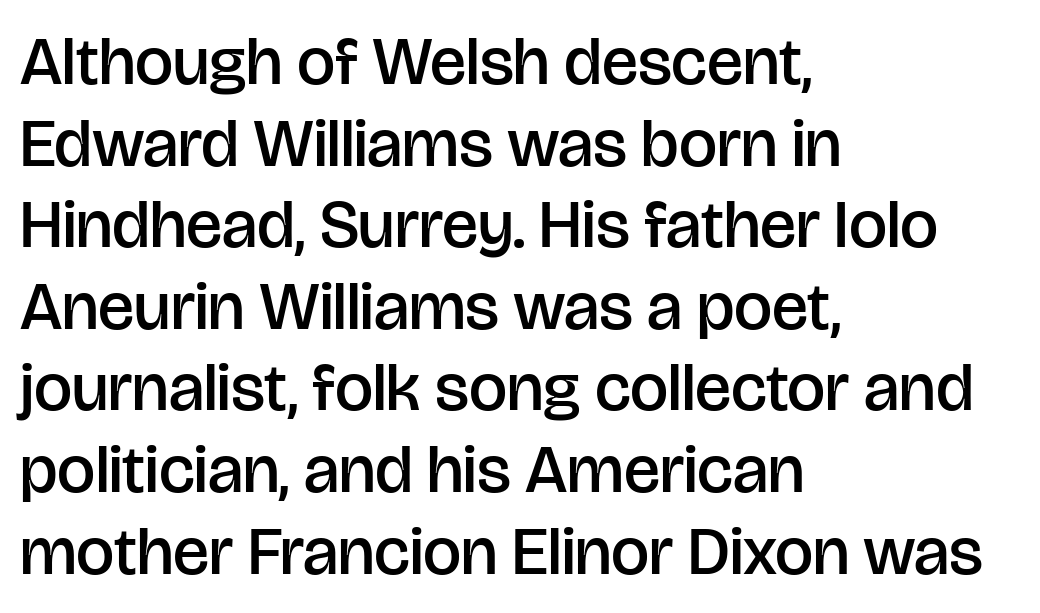
Q: Is the text bold? A: Semi-bold.
Q: Is the text italic (slanted)? A: No, it is upright.
Q: Is the typeface a serif or a sans-serif typeface? A: Sans-serif.
Q: Is the text underlined? A: No.
Q: How is the paragraph aligned? A: Left-aligned.
Q: Is the spacing between letters normal or unusually wide? A: Normal.
Q: Width (condensed, normal, or wide)? A: Normal.
Q: Stroke contrast? A: Low.
Q: x-height? A: Large.
Q: Monospaced? A: No.
